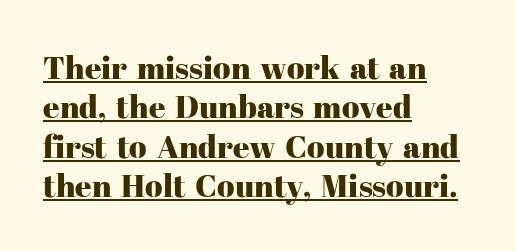
Style check: upright. How are the letters spaced? Ordinarily, with no added tracking. Caption: lettering with a line underneath. Look at the bottom of the vertical strokes: they flare into serifs here. If you drew a ruler down the left edge, every line would touch it.
